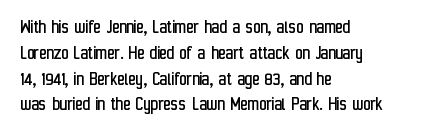
Q: Is the text bold? A: No.
Q: Is the text italic (slanted)? A: No, it is upright.
Q: Is the text underlined? A: No.
Q: How is the paragraph aligned? A: Left-aligned.
Q: Is the spacing between letters normal or unusually wide? A: Normal.
Q: Is the spacing between lines tight, normal or loose? A: Normal.
